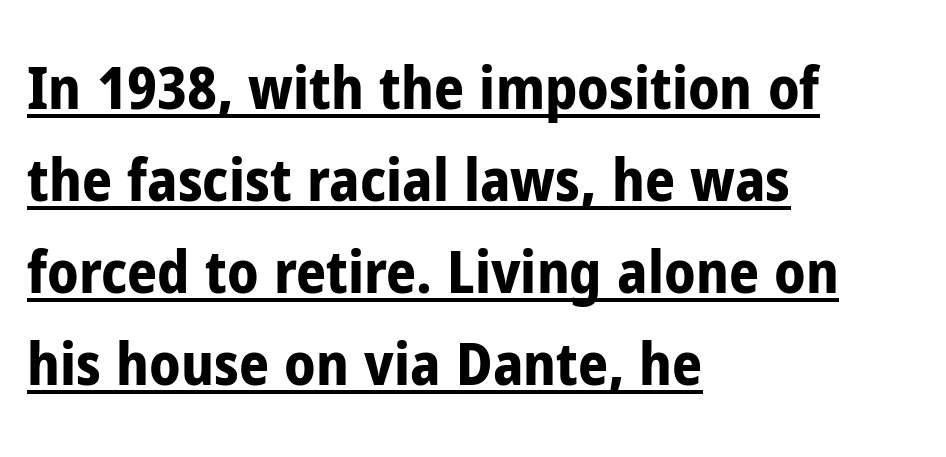
{"serif": "no", "italic": "no", "bold": "yes", "weight": "bold", "width": "condensed", "stroke_contrast": "low", "x_height": "medium", "monospaced": "no", "underline": "yes", "align": "left", "line_spacing": "normal", "line_spacing_ratio": 1.56, "letter_spacing": "normal", "letter_spacing_em": 0.0, "glyph_px": 59}
